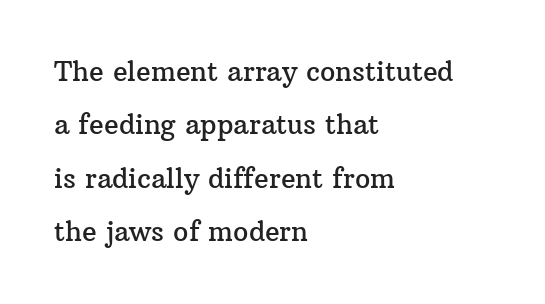
The image shows 27 px text type, upright; set left-aligned, loose line spacing (1.98x), normal letter spacing, not underlined.
